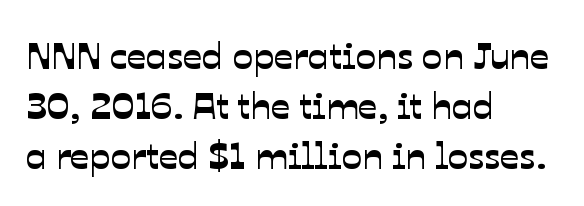
{"serif": "no", "width": "normal", "stroke_contrast": "low", "x_height": "medium", "monospaced": "no", "underline": "no", "align": "left", "line_spacing": "normal", "line_spacing_ratio": 1.31, "letter_spacing": "normal", "letter_spacing_em": 0.0, "glyph_px": 38}
